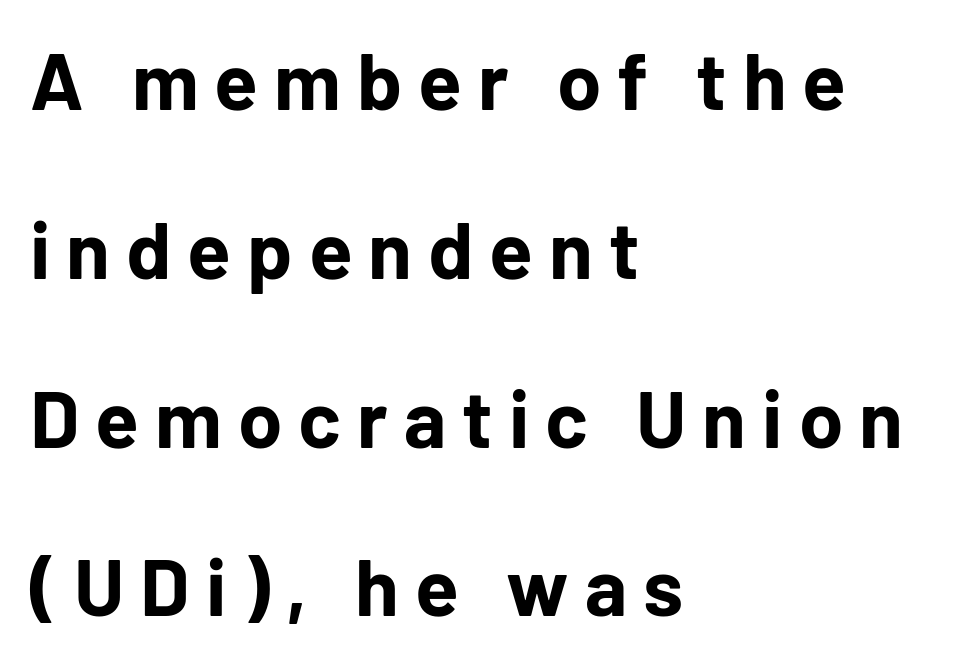
{"serif": "no", "italic": "no", "bold": "yes", "weight": "bold", "width": "normal", "stroke_contrast": "low", "x_height": "medium", "monospaced": "no", "underline": "no", "align": "left", "line_spacing": "loose", "line_spacing_ratio": 2.11, "letter_spacing": "wide", "letter_spacing_em": 0.2, "glyph_px": 80}
